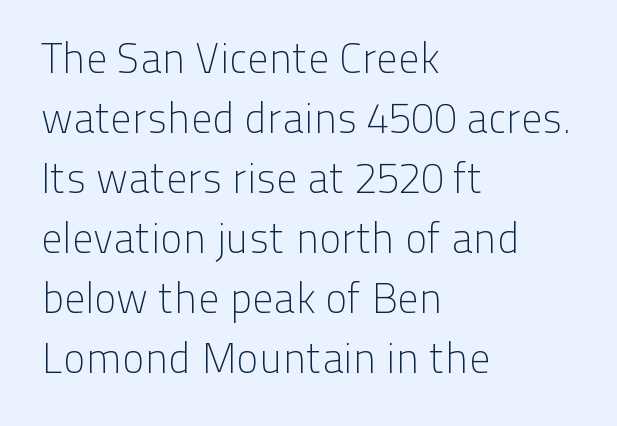
The typography opts for an upright posture over an oblique one. The passage shown has conventional tracking throughout. Summary of weight: not heavy and not bold. A bare baseline throughout the passage. Layout note: lines flush left. A typesetter would call this proportional, since set widths differ per character.
